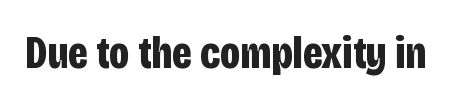
The letters stand upright; this is a roman face. The face used here is proportionally spaced, like ordinary book or web type. The face used here has the dense, thick strokes of a bold. The tracking reads as untouched default to a designer's eye.
